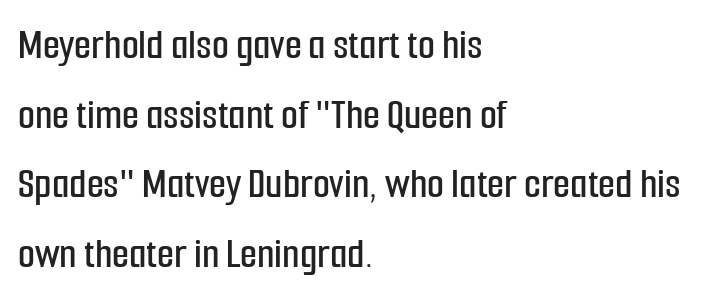
Q: Is the text italic (slanted)? A: No, it is upright.
Q: Is the typeface a serif or a sans-serif typeface? A: Sans-serif.
Q: Is the text underlined? A: No.
Q: How is the paragraph aligned? A: Left-aligned.
Q: Is the spacing between letters normal or unusually wide? A: Normal.
Q: Is the spacing between lines tight, normal or loose? A: Normal.
Q: Width (condensed, normal, or wide)? A: Condensed.
Q: Stroke contrast? A: Low.
Q: x-height? A: Medium.
Q: Monospaced? A: No.
